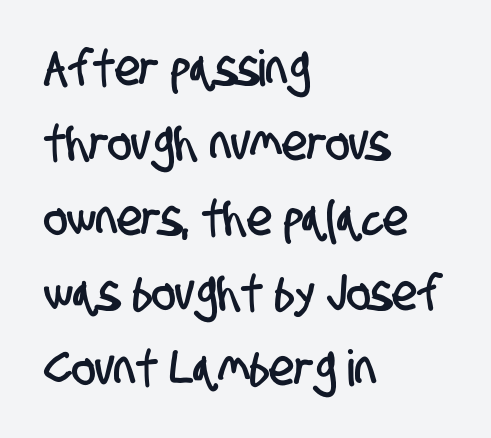
Check under the words: just untouched page. Default kerning and tracking; the words read as compact shapes. To sum up the face: it is a sans, with no serifs. The leading is moderate, giving the passage an even texture. Character widths vary here, with narrow letters taking less room than wide ones. These lines are set flush left with a ragged right edge.
